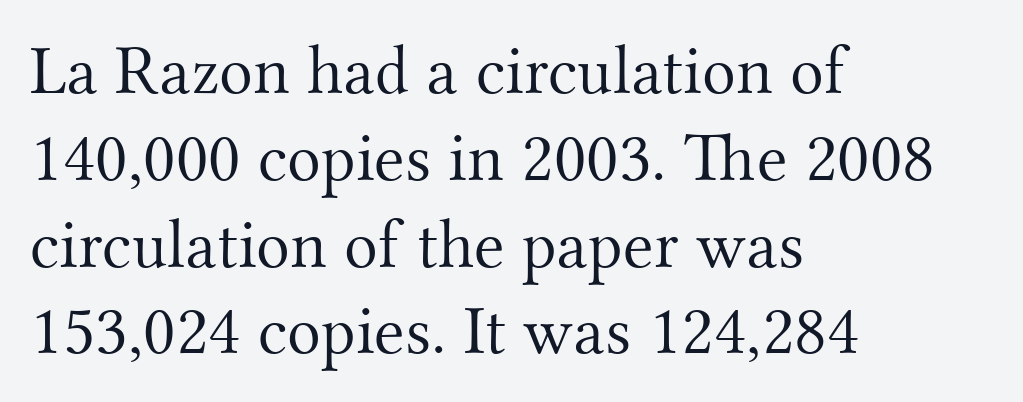
Q: Is the text bold? A: No.
Q: Is the text italic (slanted)? A: No, it is upright.
Q: Is the typeface a serif or a sans-serif typeface? A: Serif.
Q: Is the text underlined? A: No.
Q: How is the paragraph aligned? A: Left-aligned.
Q: Is the spacing between letters normal or unusually wide? A: Normal.
Q: Width (condensed, normal, or wide)? A: Normal.
Q: Stroke contrast? A: Medium.
Q: x-height? A: Small.
Q: Monospaced? A: No.
